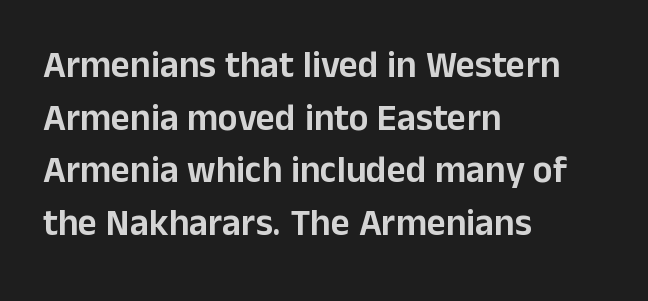
The image shows 37 px sans-serif type, upright; set left-aligned, normal line spacing (1.42x), normal letter spacing, not underlined; low stroke contrast and a medium x-height.
